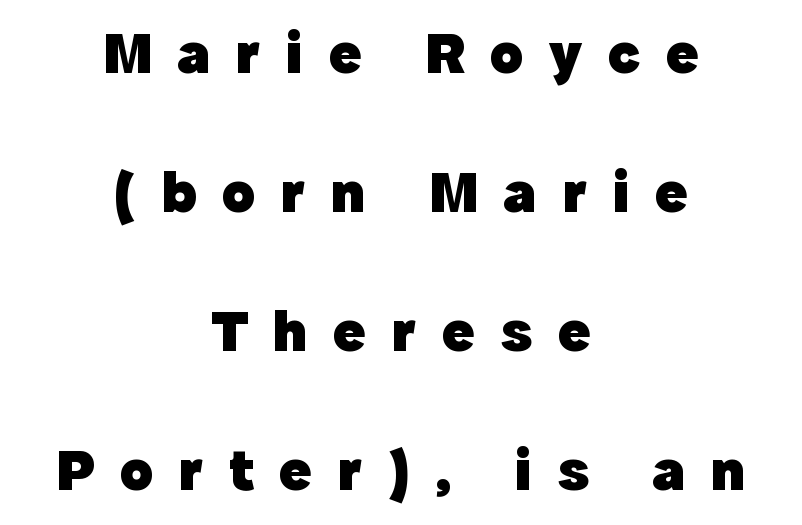
The image shows 61 px heavy sans-serif type, upright; set centered, loose line spacing (2.28x), unusually wide letter spacing (+0.42 em), not underlined; a medium x-height.
